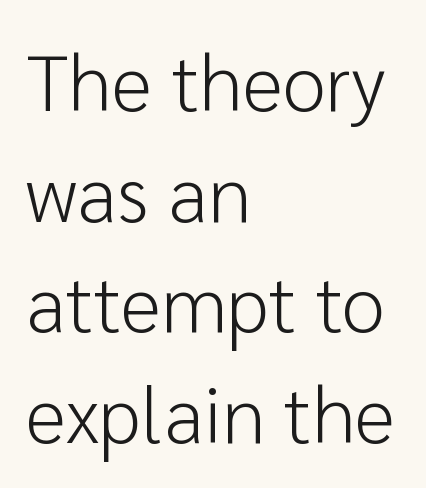
The image shows 79 px light sans-serif type, upright; set left-aligned, normal line spacing (1.4x), normal letter spacing, not underlined; low stroke contrast and a medium x-height.
